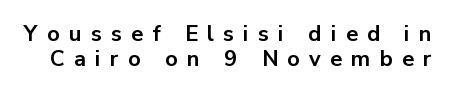
Q: Is the text bold? A: Yes.
Q: Is the text italic (slanted)? A: No, it is upright.
Q: Is the text underlined? A: No.
Q: Is the spacing between letters normal or unusually wide? A: Unusually wide.
Q: Is the spacing between lines tight, normal or loose? A: Tight.
